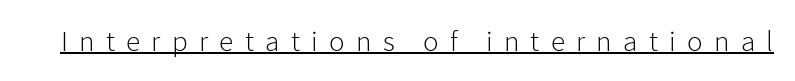
The image shows 29 px light sans-serif type, upright; set unusually wide letter spacing (+0.39 em), underlined; low stroke contrast and a medium x-height.
